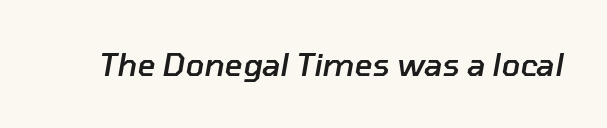
The image shows 31 px semibold type, italic (leaning right); set normal letter spacing, not underlined; low stroke contrast and a medium x-height.
